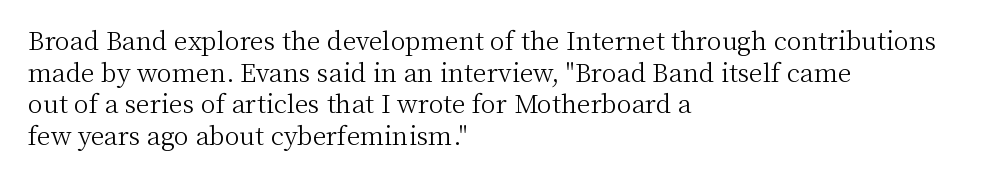
The characters are drawn with everyday or finer stroke widths. The string is rendered with underlining switched off. Leading matches the norm, producing a regular column. This sample uses plain, unmodified letter spacing.
